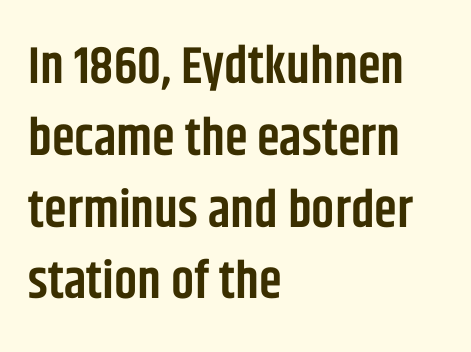
The rendering uses natural spacing where letterforms have individual widths. The type sits square on the baseline with zero lean. Interline gaps are of average width in this sample. Weight: semibold (demi).
